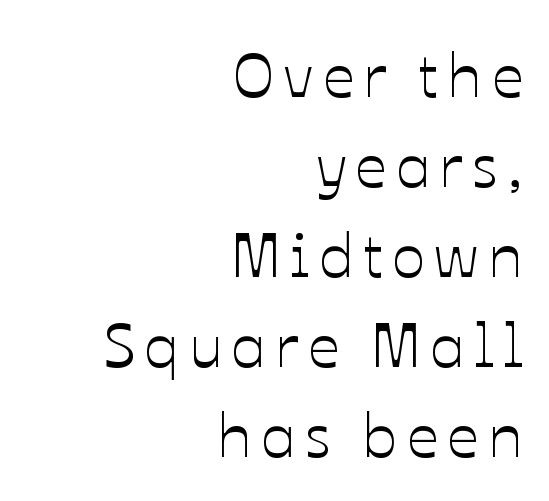
{"italic": "no", "width": "normal", "stroke_contrast": "low", "x_height": "medium", "monospaced": "no", "underline": "no", "align": "right", "line_spacing": "normal", "line_spacing_ratio": 1.45, "glyph_px": 62}
